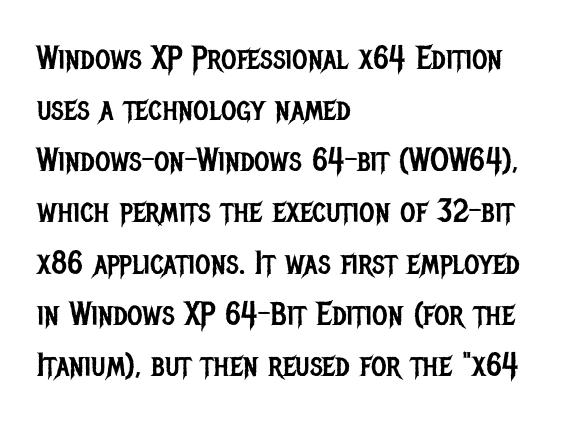
The image shows 33 px regular-weight, condensed sans-serif type, upright; set left-aligned, normal line spacing (1.55x), normal letter spacing, not underlined; low stroke contrast and a large x-height.
